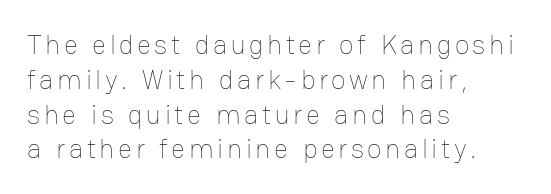
{"italic": "no", "bold": "no", "underline": "no", "align": "left", "line_spacing": "normal", "line_spacing_ratio": 1.29, "glyph_px": 27}
